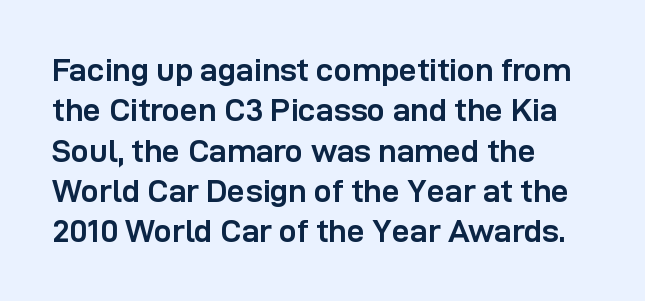
{"serif": "no", "italic": "no", "bold": "yes", "weight": "semibold", "width": "normal", "stroke_contrast": "low", "x_height": "medium", "monospaced": "no", "underline": "no", "align": "left", "line_spacing": "normal", "line_spacing_ratio": 1.26, "letter_spacing": "normal", "letter_spacing_em": 0.0, "glyph_px": 32}
